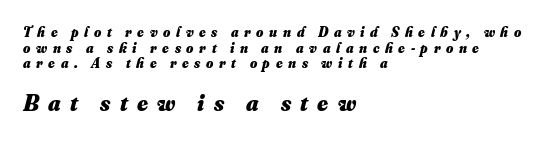
The image shows 23 px bold type; set left-aligned, tight line spacing (1.11x), unusually wide letter spacing (+0.4 em), not underlined; the second (bottom) block is 1.64x larger.
